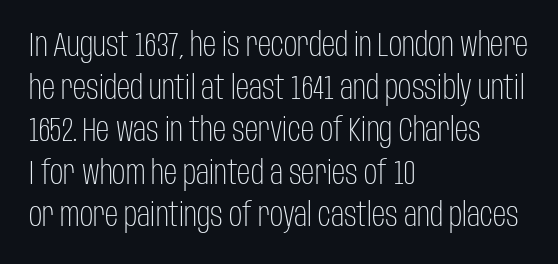
Each letter's strokes conclude bluntly, with no projecting serifs. Compared with typical paragraphs, the rows here are spaced about the same. Weight: regular or lighter. These lines are rendered in a variable-pitch font. Descenders hang freely into open space. The horizontal fit of the characters is conventional and even.
